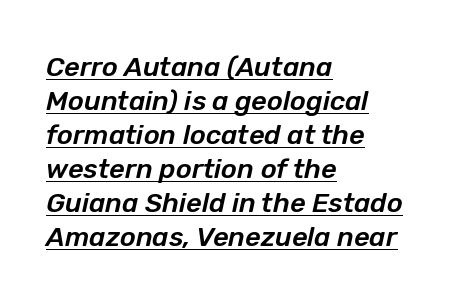
{"italic": "yes", "lean": "right", "slant_degrees": 12, "underline": "yes", "align": "left", "line_spacing": "normal", "line_spacing_ratio": 1.26, "letter_spacing": "normal", "letter_spacing_em": 0.0, "glyph_px": 27}
